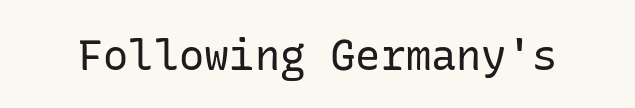
Q: Is the text bold? A: No.
Q: Is the text italic (slanted)? A: No, it is upright.
Q: Is the typeface a serif or a sans-serif typeface? A: Sans-serif.
Q: Is the text underlined? A: No.
Q: Is the spacing between letters normal or unusually wide? A: Normal.
Q: Width (condensed, normal, or wide)? A: Normal.
Q: Stroke contrast? A: Low.
Q: x-height? A: Medium.
